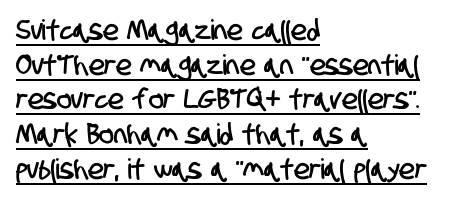
{"serif": "no", "width": "condensed", "stroke_contrast": "low", "x_height": "large", "monospaced": "no", "underline": "yes", "align": "left", "line_spacing_ratio": 1.24, "letter_spacing": "normal", "letter_spacing_em": 0.0, "glyph_px": 28}
